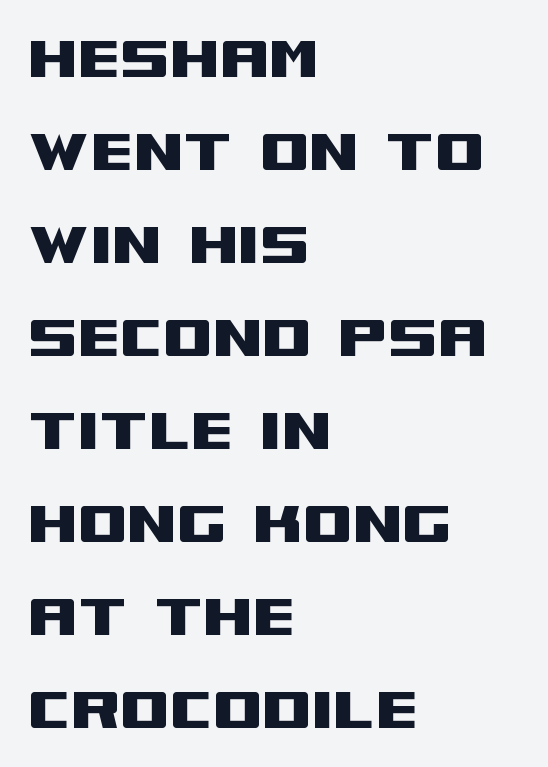
Q: Is the text italic (slanted)? A: No, it is upright.
Q: Is the typeface a serif or a sans-serif typeface? A: Sans-serif.
Q: Is the text underlined? A: No.
Q: How is the paragraph aligned? A: Left-aligned.
Q: Is the spacing between letters normal or unusually wide? A: Normal.
Q: Is the spacing between lines tight, normal or loose? A: Normal.
Q: Width (condensed, normal, or wide)? A: Wide.
Q: Stroke contrast? A: Medium.
Q: x-height? A: Large.
Q: Monospaced? A: No.
